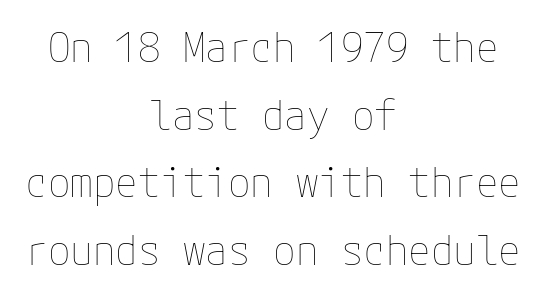
The image shows 41 px thin type, upright; set centered, normal line spacing (1.65x), normal letter spacing, not underlined; low stroke contrast and a medium x-height.
